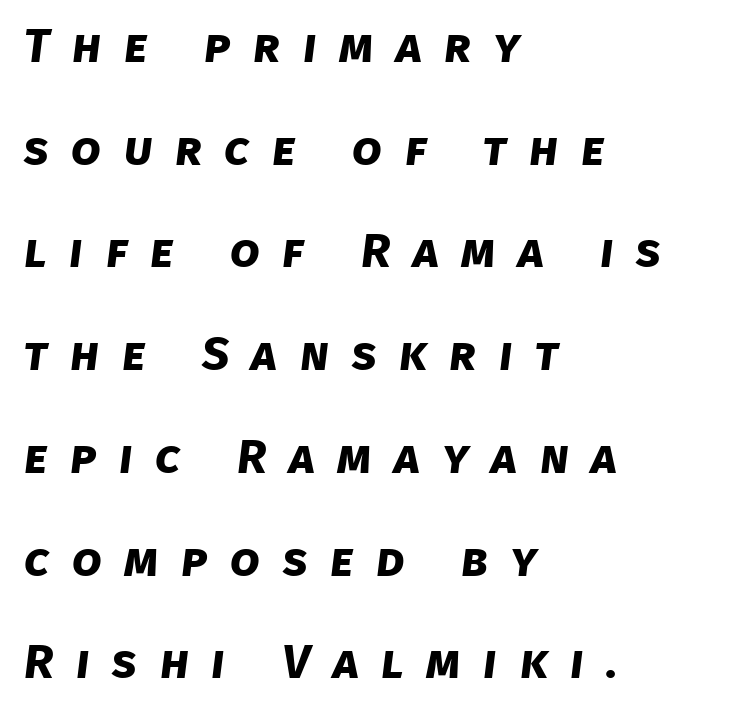
The image shows 48 px bold sans-serif type; set left-aligned, loose line spacing (2.14x), unusually wide letter spacing (+0.47 em), not underlined; low stroke contrast and a large x-height.
